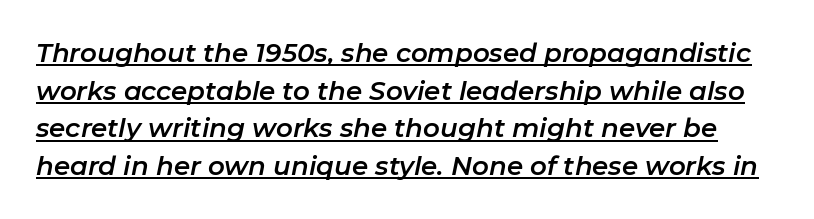
Q: Is the text italic (slanted)? A: Yes, it leans right by about 11 degrees.
Q: Is the text underlined? A: Yes.
Q: Is the spacing between letters normal or unusually wide? A: Normal.
Q: Is the spacing between lines tight, normal or loose? A: Normal.
